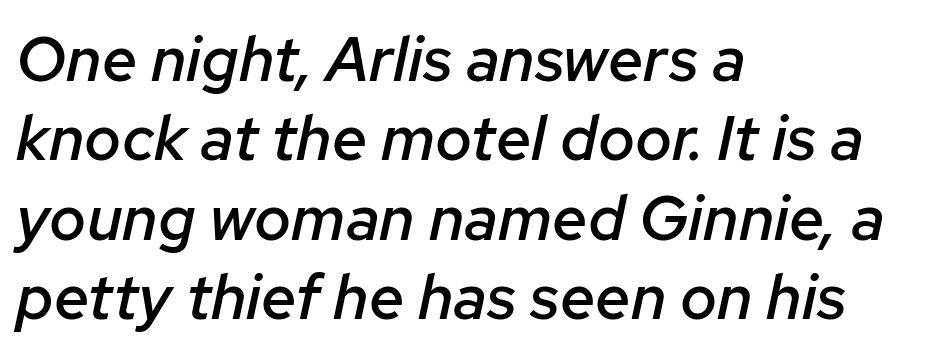
The image shows 63 px semibold type, italic (leaning right); set left-aligned, normal line spacing (1.26x), normal letter spacing, not underlined; low stroke contrast and a medium x-height.
